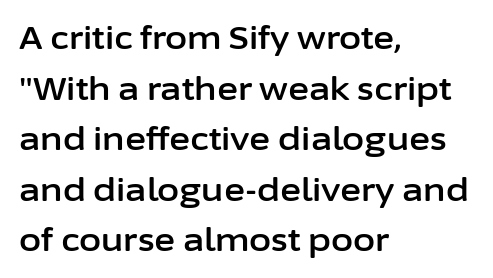
Q: Is the text italic (slanted)? A: No, it is upright.
Q: Is the typeface a serif or a sans-serif typeface? A: Sans-serif.
Q: Is the text underlined? A: No.
Q: How is the paragraph aligned? A: Left-aligned.
Q: Is the spacing between letters normal or unusually wide? A: Normal.
Q: Is the spacing between lines tight, normal or loose? A: Normal.
Q: Width (condensed, normal, or wide)? A: Normal.
Q: Stroke contrast? A: Low.
Q: x-height? A: Medium.
Q: Monospaced? A: No.
